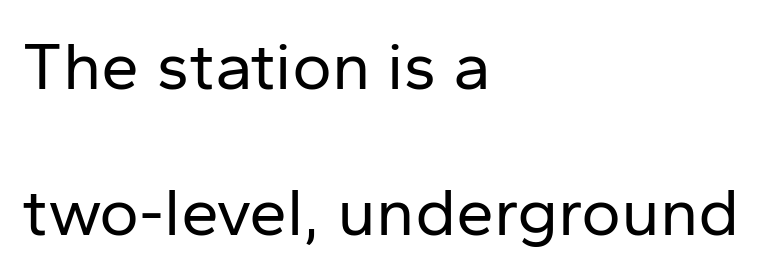
The image shows 68 px regular-weight sans-serif type, upright; set left-aligned, loose line spacing (2.14x), normal letter spacing, not underlined; low stroke contrast and a medium x-height.
